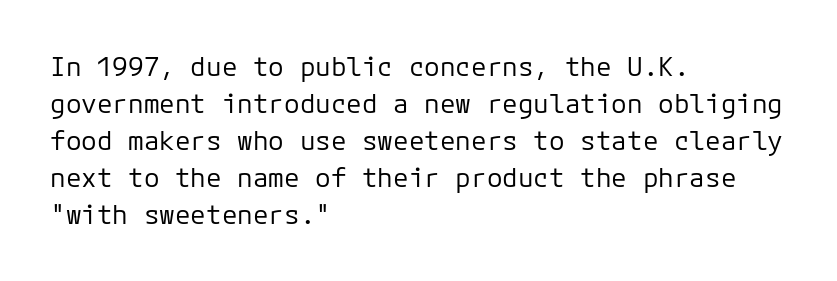
Rule under the text: the space is simply empty. The tracking reads as untouched default to a designer's eye. Compared with a typical body face, this is equally light or lighter still. A student would call this left alignment; a typographer would say flush left, rag right. The rows are spaced the way most documents space them.
